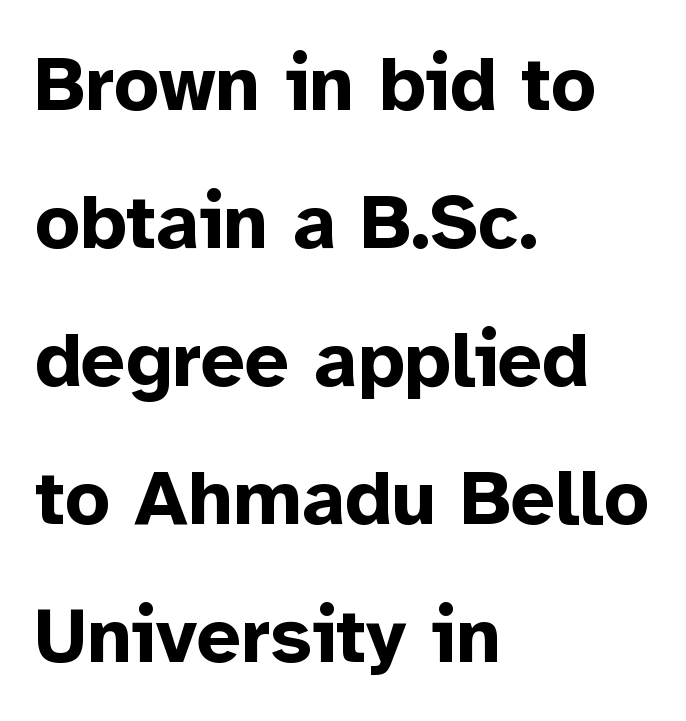
{"serif": "no", "italic": "no", "bold": "yes", "weight": "bold", "width": "normal", "stroke_contrast": "low", "x_height": "medium", "monospaced": "no", "underline": "no", "align": "left", "line_spacing_ratio": 1.77, "letter_spacing": "normal", "letter_spacing_em": 0.0, "glyph_px": 78}
